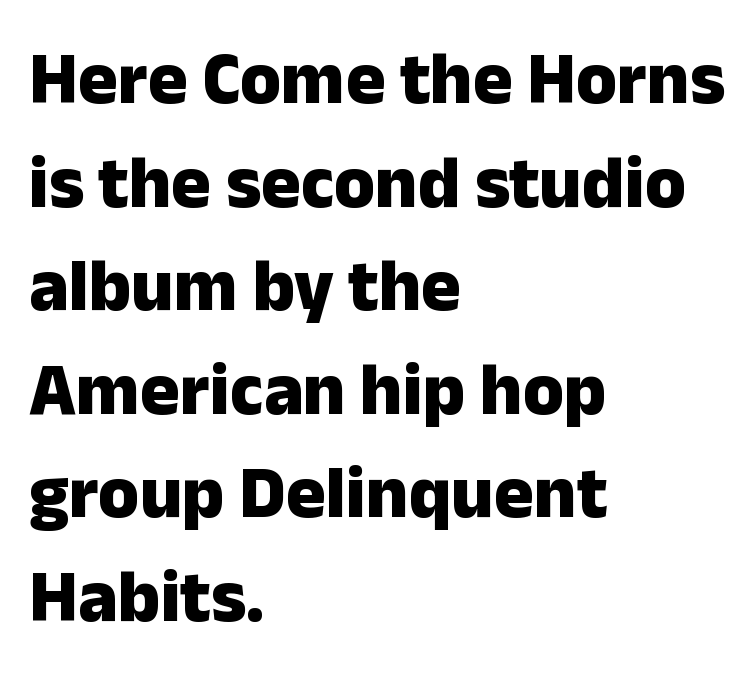
Q: Is the text bold? A: Yes.
Q: Is the text italic (slanted)? A: No, it is upright.
Q: Is the typeface a serif or a sans-serif typeface? A: Sans-serif.
Q: Is the text underlined? A: No.
Q: How is the paragraph aligned? A: Left-aligned.
Q: Is the spacing between letters normal or unusually wide? A: Normal.
Q: Is the spacing between lines tight, normal or loose? A: Normal.
Q: Width (condensed, normal, or wide)? A: Normal.
Q: Stroke contrast? A: Low.
Q: x-height? A: Medium.
Q: Monospaced? A: No.
